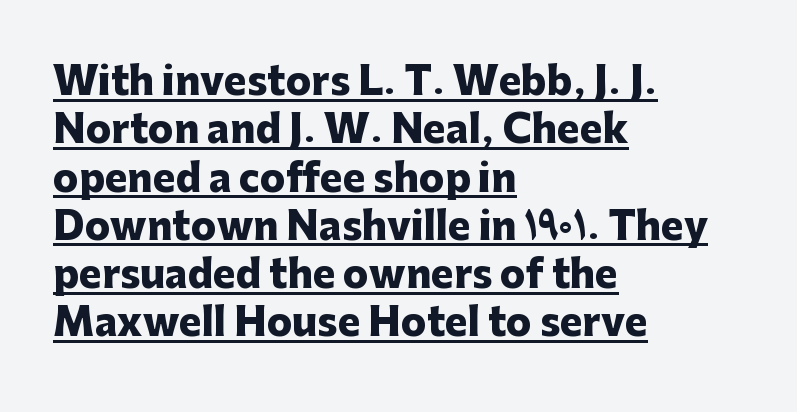
The passage shown is typeset with a sans-serif family. Proportional: the letters do not fall into vertical columns. Here the glyphs are tracked normally, forming tight word shapes. Ascenders rise straight up at ninety degrees. In designer terms, the underline attribute is active on this setting. The typesetting leans heavy: a genuine bold.
